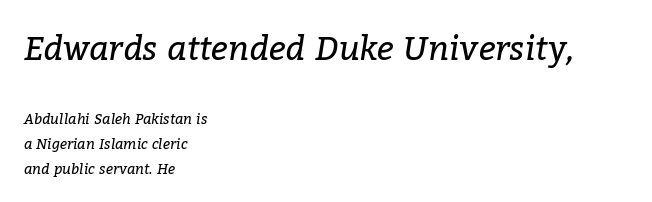
The rendering applies a slant to the glyphs. Is the letter spacing exaggerated? No — it looks like the ordinary default. Rule under the text: the space is simply empty. The lines are quadded left. A typesetter would call this proportional, since set widths differ per character.
